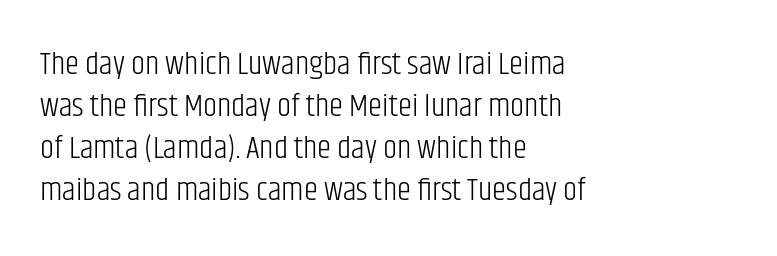
The image shows 32 px light, condensed sans-serif type, upright; set left-aligned, normal line spacing (1.31x), normal letter spacing, not underlined; low stroke contrast and a large x-height.
